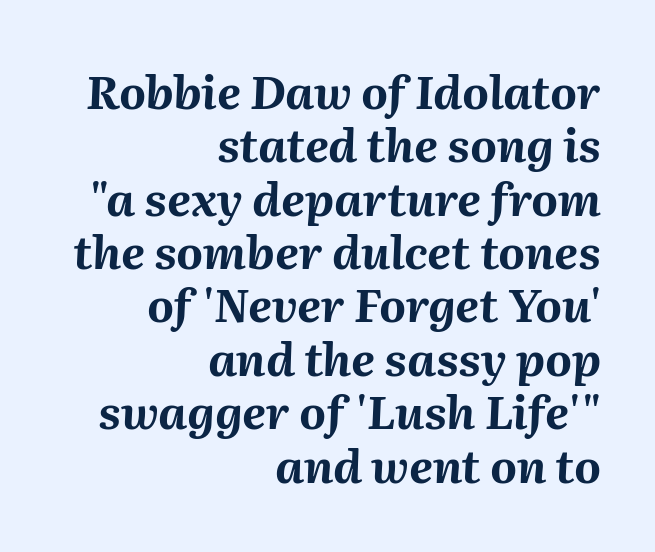
Weight: bold. Here the designer chose a conventional face with non-uniform glyph widths. Words float on clear page, feet unadorned. The font's italic variant was chosen for this text.
